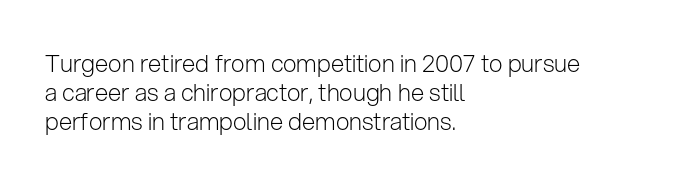
{"italic": "no", "bold": "no", "underline": "no", "align": "left", "line_spacing_ratio": 1.21, "letter_spacing": "normal", "letter_spacing_em": 0.0, "glyph_px": 24}
